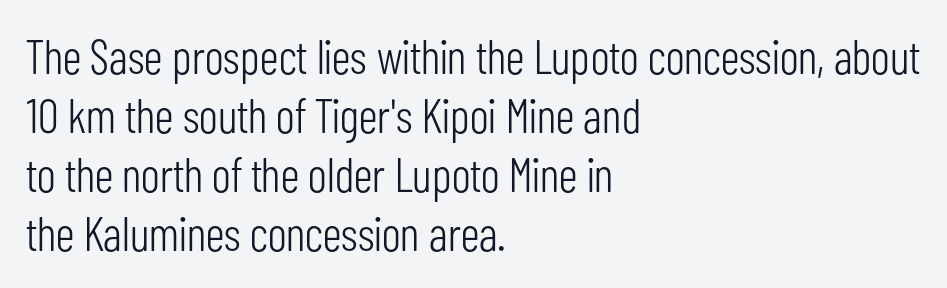
Weight class: somewhere from thin through regular. Are there feet on the stems? There aren't — it's a sans. Vertical strokes here are truly vertical. Glance below the letters and you will spot only blank space.
